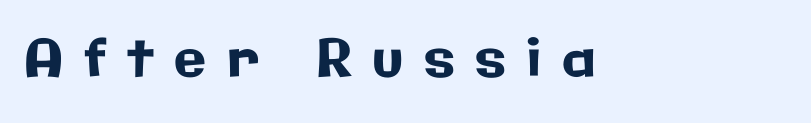
Q: Is the text italic (slanted)? A: No, it is upright.
Q: Is the typeface a serif or a sans-serif typeface? A: Sans-serif.
Q: Is the text underlined? A: No.
Q: How is the paragraph aligned? A: Left-aligned.
Q: Is the spacing between letters normal or unusually wide? A: Unusually wide.
Q: Width (condensed, normal, or wide)? A: Normal.
Q: Stroke contrast? A: Low.
Q: x-height? A: Medium.
Q: Monospaced? A: No.
